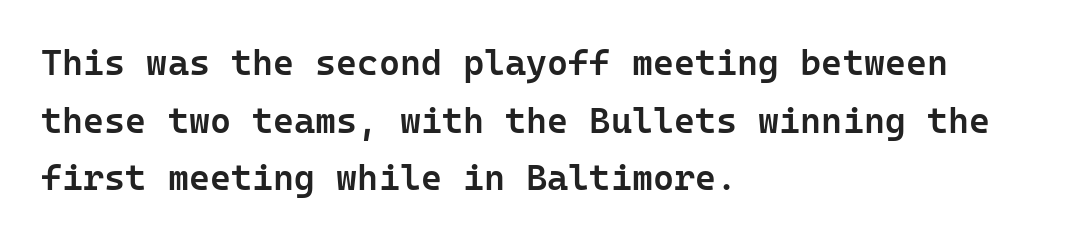
Q: Is the text bold? A: Semi-bold.
Q: Is the text italic (slanted)? A: No, it is upright.
Q: Is the typeface a serif or a sans-serif typeface? A: Sans-serif.
Q: Is the text underlined? A: No.
Q: How is the paragraph aligned? A: Left-aligned.
Q: Is the spacing between letters normal or unusually wide? A: Normal.
Q: Is the spacing between lines tight, normal or loose? A: Normal.
Q: Width (condensed, normal, or wide)? A: Normal.
Q: Stroke contrast? A: Low.
Q: x-height? A: Medium.
Q: Monospaced? A: Yes.
